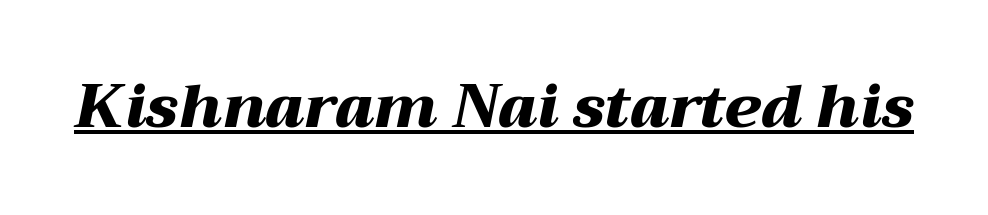
Q: Is the text bold? A: Yes.
Q: Is the text italic (slanted)? A: Yes, it leans right by about 12 degrees.
Q: Is the text underlined? A: Yes.
Q: Is the spacing between letters normal or unusually wide? A: Normal.
Q: Width (condensed, normal, or wide)? A: Wide.
Q: Stroke contrast? A: Medium.
Q: x-height? A: Medium.
Q: Monospaced? A: No.
